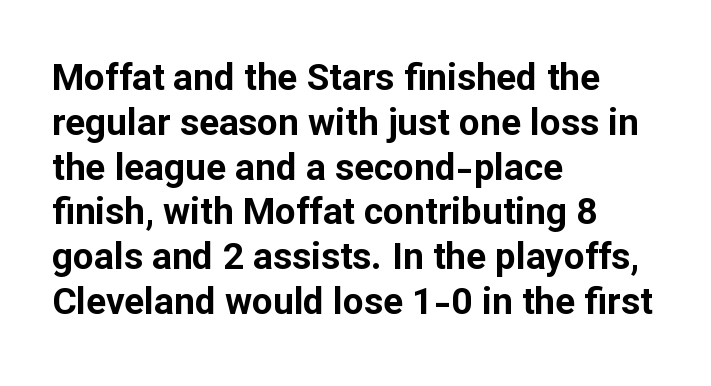
Note the varied advance widths — an 'i' is clearly narrower than an 'm'. Tall strokes in this sample are plumb rather than angled. The face used here is rendered with its standard letterfit. Which margin do the lines hug? The left one — the right edge is uneven. Each letter's strokes conclude bluntly, with no projecting serifs. Descender tails drop into unmarked territory.
